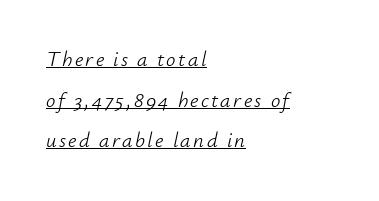
Q: Is the text bold? A: No.
Q: Is the text italic (slanted)? A: Yes, it leans right by about 12 degrees.
Q: Is the text underlined? A: Yes.
Q: How is the paragraph aligned? A: Left-aligned.
Q: Is the spacing between lines tight, normal or loose? A: Loose.
